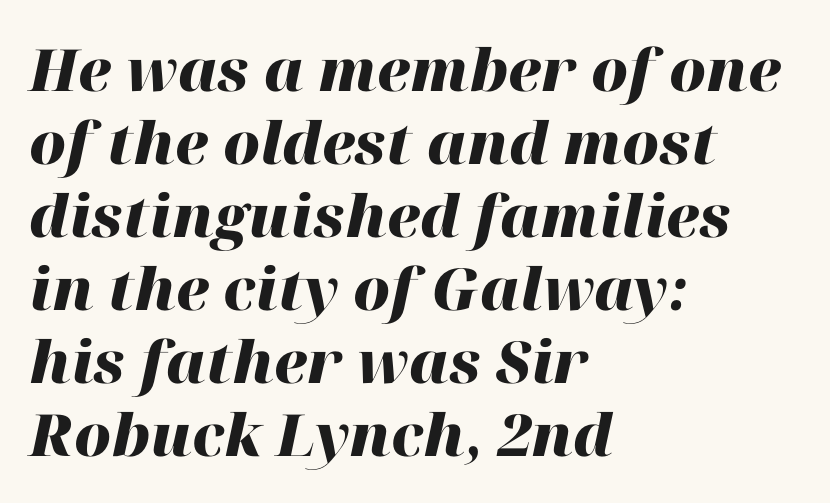
One-word summary of the alignment: left. The letters advance in unequal steps, a hallmark of proportional type. Does extra space separate the letters? No, they use regular spacing. The line-height multiplier appears to be the usual default. The rendering uses a bold face; every stroke is thick and dark.
